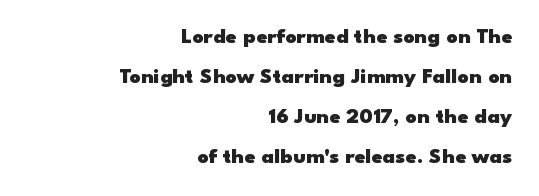
{"italic": "no", "bold": "yes", "underline": "no", "align": "right", "line_spacing_ratio": 1.82, "letter_spacing": "normal", "letter_spacing_em": 0.0, "glyph_px": 22}
